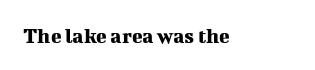
Tall strokes in this sample are plumb rather than angled. Short note: letters normally spaced. Lines of text with bare space underneath.
